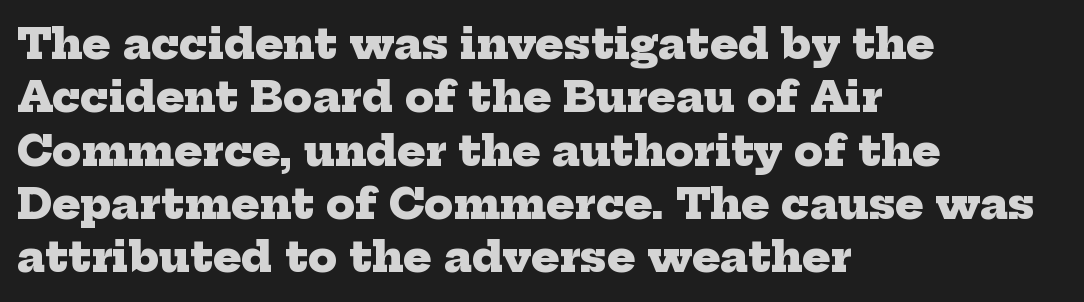
This sample uses plain, unmodified letter spacing. Note: serifs present on the glyphs. The lines in this sample share a left origin and differ only in where they stop. The passage shown is not underscored anywhere. Do the characters align in a grid? No, the font is proportional.
